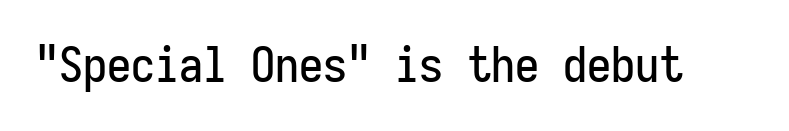
{"serif": "no", "italic": "no", "width": "condensed", "stroke_contrast": "low", "x_height": "medium", "monospaced": "yes", "underline": "no", "letter_spacing": "normal", "letter_spacing_em": 0.0, "glyph_px": 48}
